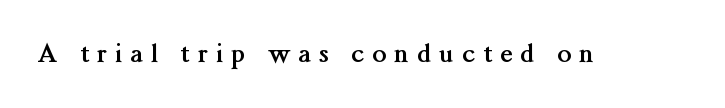
The specimen omits any rule beneath the text block's lines. Honestly, the letter spacing is so wide it's the main thing you notice. The letters stand upright; this is a roman face. Weight check: bold — yes, fully.
